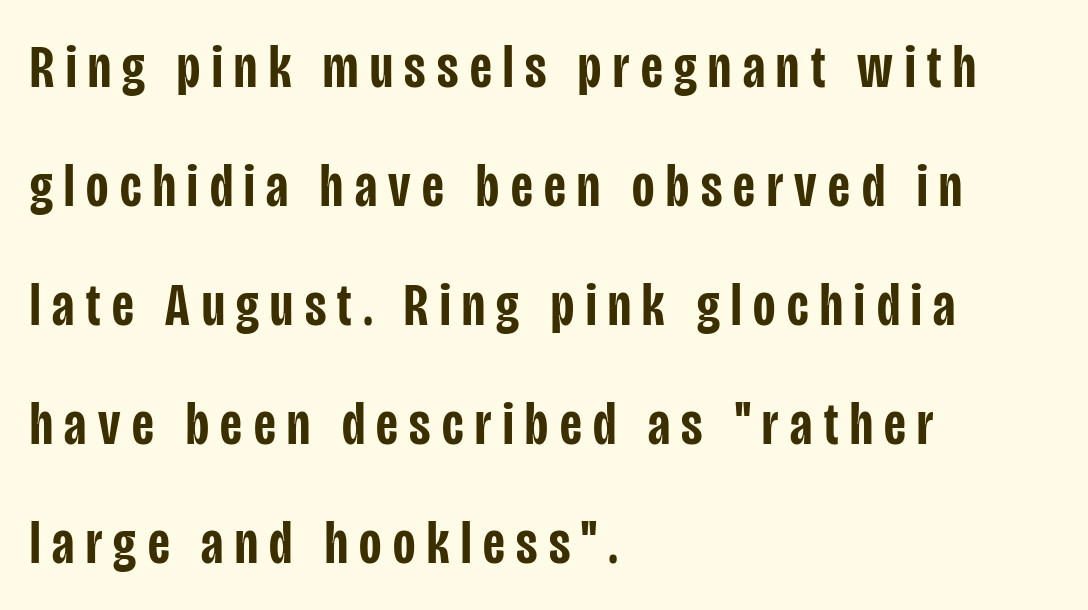
{"serif": "no", "italic": "no", "bold": "semi", "weight": "semibold", "width": "condensed", "stroke_contrast": "low", "x_height": "large", "monospaced": "no", "underline": "no", "align": "left", "line_spacing": "loose", "line_spacing_ratio": 1.95, "glyph_px": 61}
